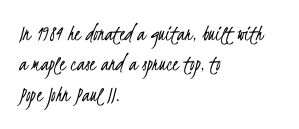
{"bold": "no", "underline": "no", "align": "left", "line_spacing": "normal", "line_spacing_ratio": 1.32, "letter_spacing": "normal", "letter_spacing_em": 0.0, "glyph_px": 23}
